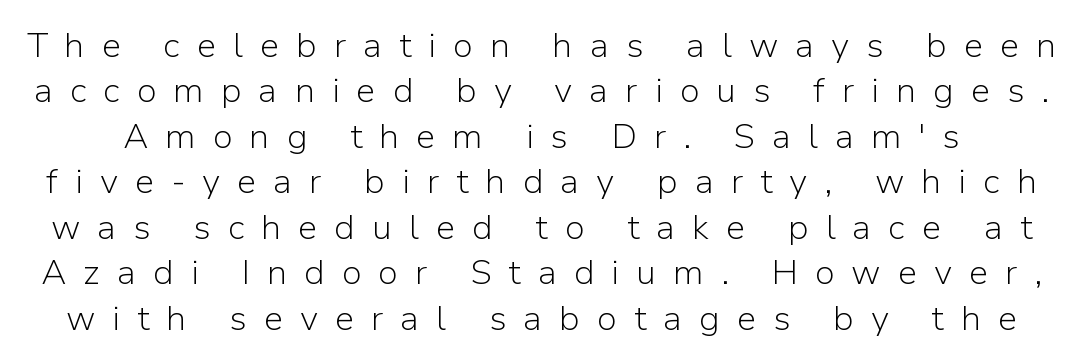
{"serif": "no", "italic": "no", "bold": "no", "weight": "light", "width": "normal", "stroke_contrast": "low", "x_height": "medium", "monospaced": "no", "underline": "no", "line_spacing": "normal", "line_spacing_ratio": 1.3, "letter_spacing": "wide", "letter_spacing_em": 0.48, "glyph_px": 35}
